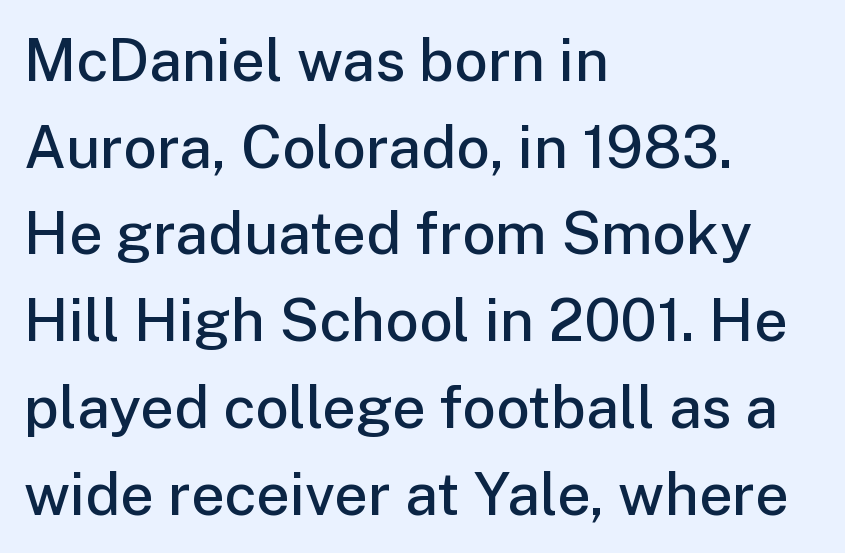
The image shows 59 px semibold sans-serif type, upright; set left-aligned, normal line spacing (1.47x), normal letter spacing, not underlined; low stroke contrast and a medium x-height.
